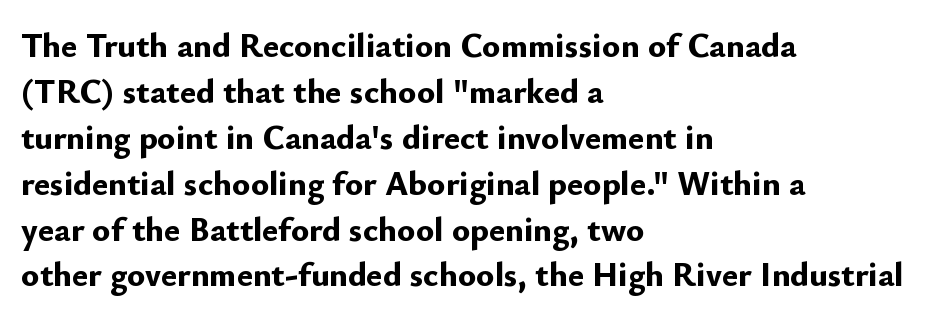
Type without underlining. The setting favours the left margin, as ordinary paragraphs usually do. The passage shown is emphatically bold. Is there much room between lines? A standard amount, neither cramped nor airy.
